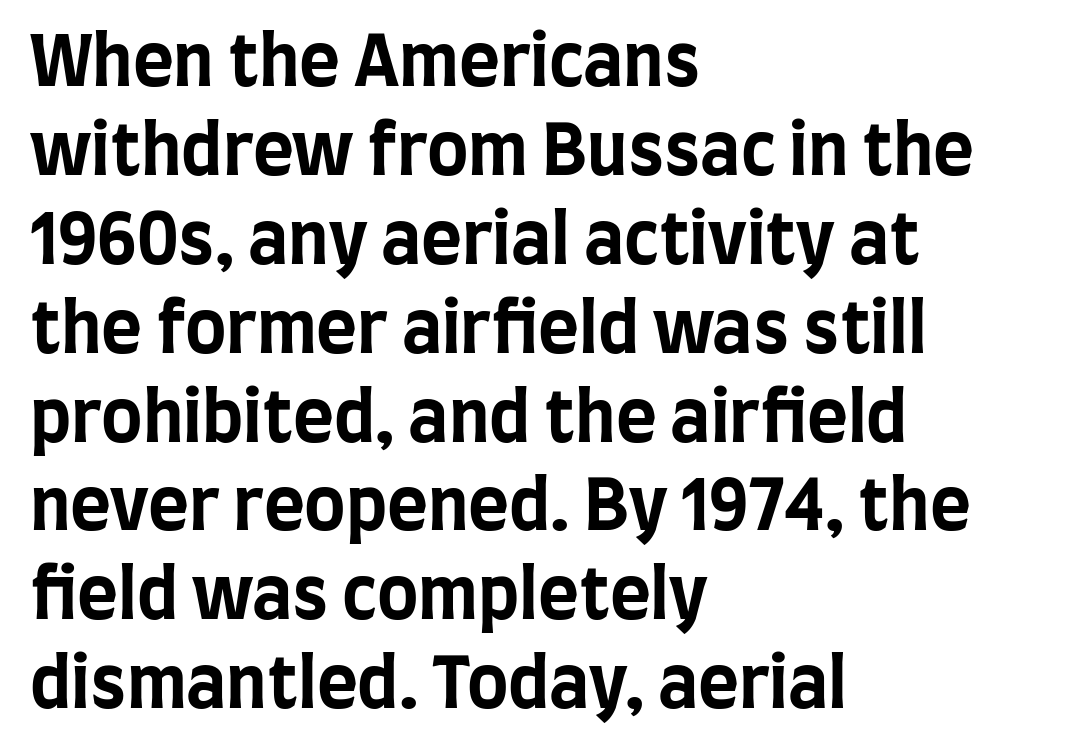
Chunky letters — that's bold for sure. Font category for this specimen: sans-serif. Successive baselines arrive at the customary interval. Horizontal alignment here is leftward, the default for most running prose. Is the letter spacing exaggerated? No — it looks like the ordinary default.
